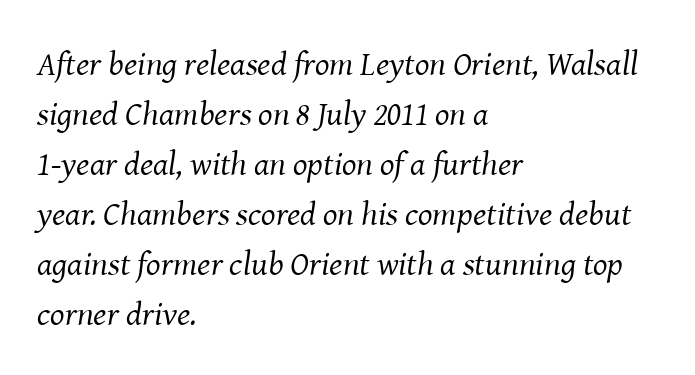
Q: Is the text bold? A: No.
Q: Is the text italic (slanted)? A: Yes, it leans right by about 8 degrees.
Q: Is the typeface a serif or a sans-serif typeface? A: Serif.
Q: Is the text underlined? A: No.
Q: How is the paragraph aligned? A: Left-aligned.
Q: Is the spacing between letters normal or unusually wide? A: Normal.
Q: Is the spacing between lines tight, normal or loose? A: Normal.
Q: Width (condensed, normal, or wide)? A: Normal.
Q: Stroke contrast? A: Medium.
Q: x-height? A: Medium.
Q: Monospaced? A: No.
